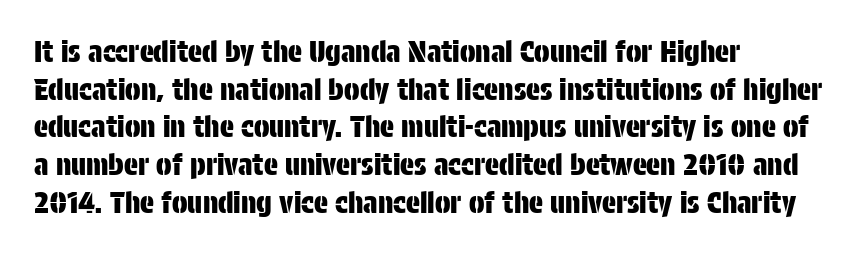
Here the designer chose a conventional face with non-uniform glyph widths. Every character sits straight up, as roman type does. All the whitespace from short lines collects on the right. This is sans-serif lettering, the kind often seen on screens and signage.
